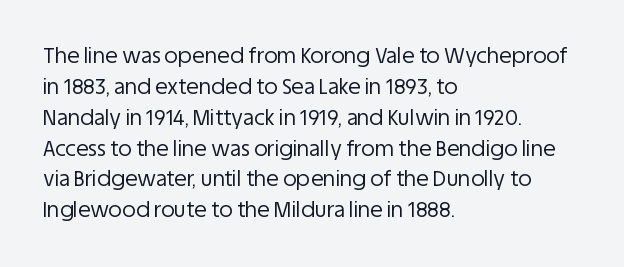
If you drew a line through each stem, it would be perfectly vertical. Leftover space on each line is placed entirely after the last word. The vertical gap from one line to the next is medium. The specimen omits any rule beneath the text block's lines.
